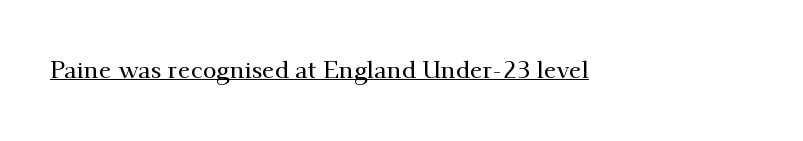
Q: Is the text italic (slanted)? A: No, it is upright.
Q: Is the text underlined? A: Yes.
Q: Is the spacing between letters normal or unusually wide? A: Normal.
